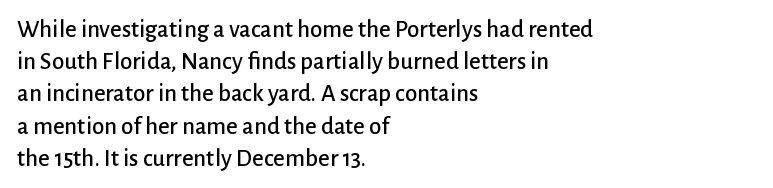
{"italic": "no", "underline": "no", "align": "left", "line_spacing": "normal", "line_spacing_ratio": 1.29, "letter_spacing": "normal", "letter_spacing_em": 0.0, "glyph_px": 25}
